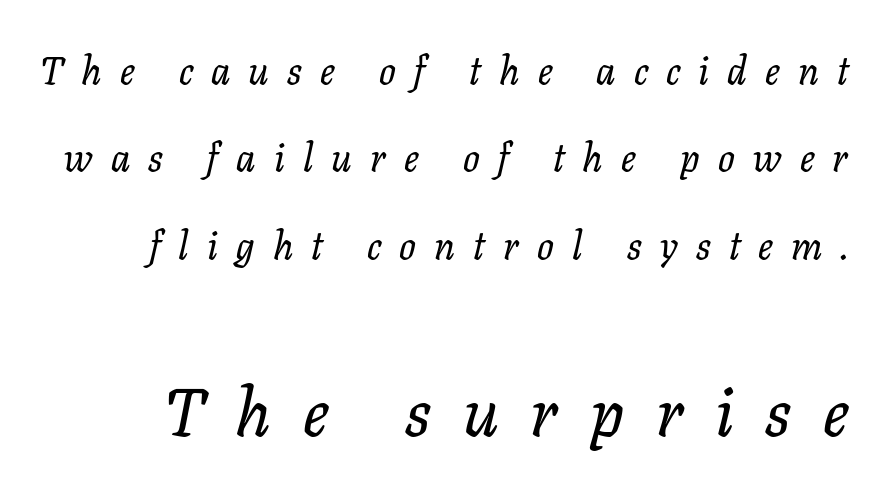
Q: Is the text italic (slanted)? A: Yes, it leans right by about 11 degrees.
Q: Is the typeface a serif or a sans-serif typeface? A: Serif.
Q: Is the text underlined? A: No.
Q: Is the spacing between letters normal or unusually wide? A: Unusually wide.
Q: Is the spacing between lines tight, normal or loose? A: Loose.
Q: Which block of text is set in a larger size, the first (top) or the second (bottom)? A: The second (bottom) one.
Q: Width (condensed, normal, or wide)? A: Normal.
Q: Stroke contrast? A: Low.
Q: x-height? A: Medium.
Q: Monospaced? A: No.
